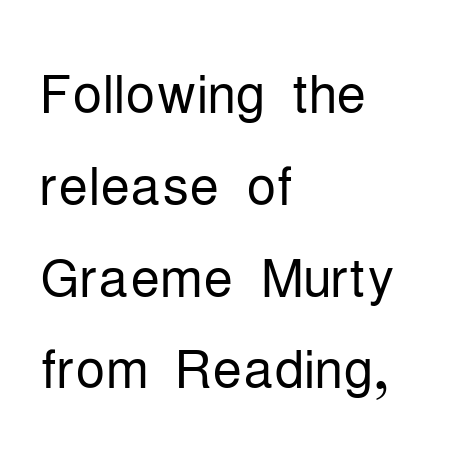
{"serif": "no", "italic": "no", "bold": "no", "weight": "light", "width": "condensed", "stroke_contrast": "low", "x_height": "medium", "monospaced": "no", "underline": "no", "align": "left", "line_spacing_ratio": 1.24, "letter_spacing": "normal", "letter_spacing_em": 0.0, "glyph_px": 74}
